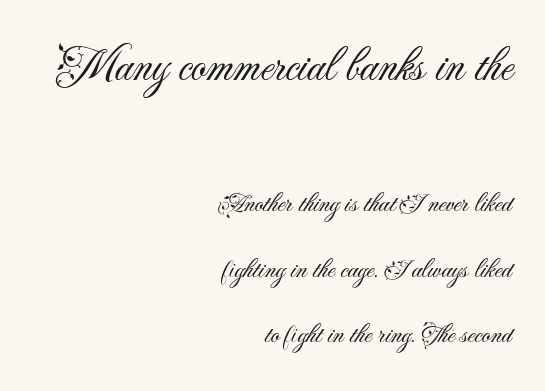
{"serif": "no", "bold": "no", "weight": "light", "width": "normal", "stroke_contrast": "medium", "x_height": "small", "monospaced": "no", "underline": "no", "align": "right", "line_spacing": "loose", "line_spacing_ratio": 2.42, "letter_spacing": "normal", "letter_spacing_em": 0.0, "larger_block": "first", "size_ratio": 1.74, "glyph_px": 47}
